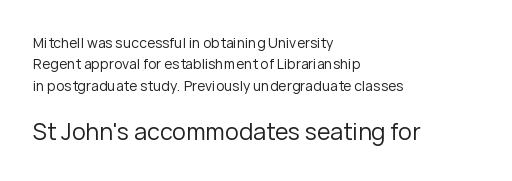
{"italic": "no", "bold": "no", "underline": "no", "align": "left", "line_spacing": "normal", "line_spacing_ratio": 1.52, "letter_spacing": "normal", "letter_spacing_em": 0.0, "larger_block": "second", "size_ratio": 1.64, "glyph_px": 23}
